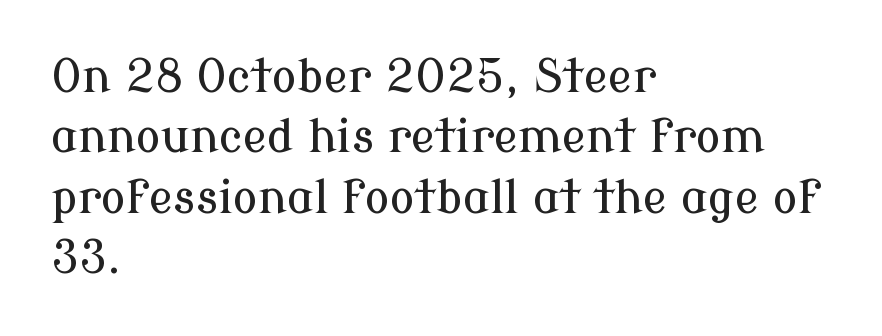
The image shows 46 px serif type, upright; set left-aligned, normal line spacing (1.31x), normal letter spacing, not underlined; low stroke contrast and a medium x-height.
